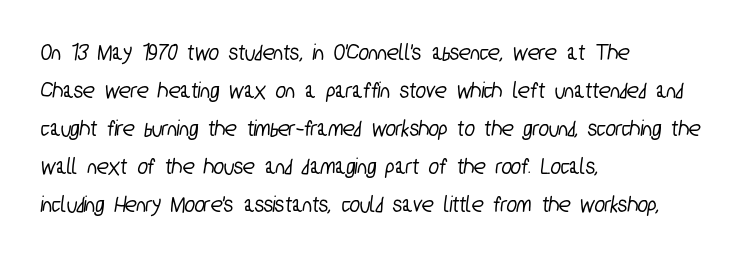
The image shows 24 px text type; set left-aligned, normal line spacing (1.58x), normal letter spacing, not underlined.
